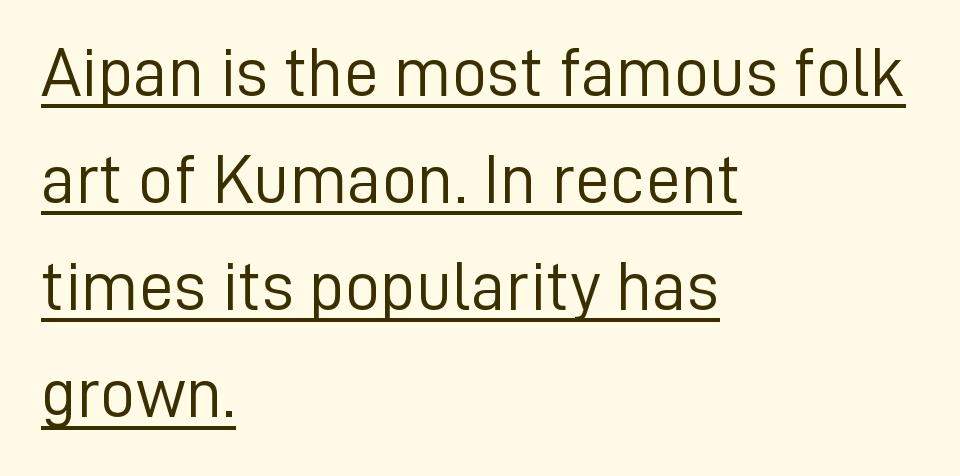
The setting favours the left margin, as ordinary paragraphs usually do. Caption: face not bold, strokes unweighted. Is this a fixed-width face? No — the glyphs have proportional, varying widths. Characters follow at the spacing the type designer built in. Posture: upright roman. Vertically, the passage feels balanced, rows spaced as you'd expect.
